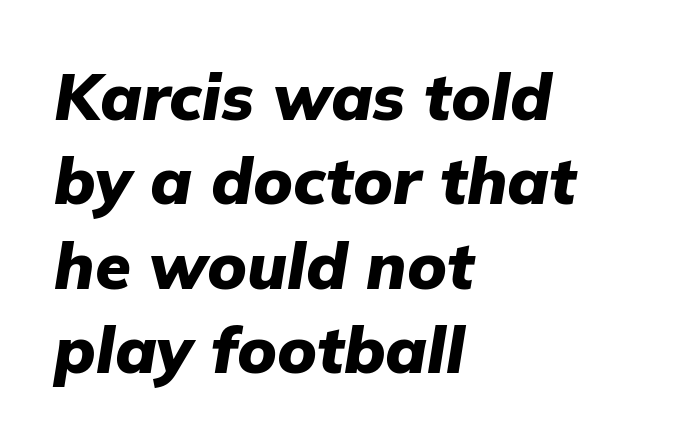
Q: Is the text bold? A: Yes.
Q: Is the text italic (slanted)? A: Yes, it leans right by about 9 degrees.
Q: Is the text underlined? A: No.
Q: How is the paragraph aligned? A: Left-aligned.
Q: Is the spacing between letters normal or unusually wide? A: Normal.
Q: Is the spacing between lines tight, normal or loose? A: Normal.
Q: Width (condensed, normal, or wide)? A: Normal.
Q: Stroke contrast? A: Low.
Q: x-height? A: Medium.
Q: Monospaced? A: No.
